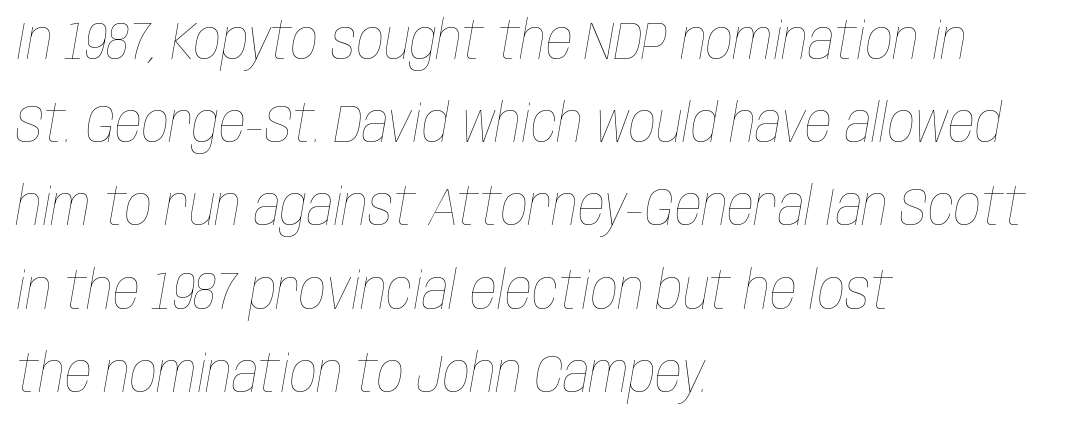
Q: Is the text bold? A: No.
Q: Is the text italic (slanted)? A: Yes, it leans right by about 10 degrees.
Q: Is the text underlined? A: No.
Q: How is the paragraph aligned? A: Left-aligned.
Q: Is the spacing between letters normal or unusually wide? A: Normal.
Q: Is the spacing between lines tight, normal or loose? A: Normal.
Q: Width (condensed, normal, or wide)? A: Condensed.
Q: Stroke contrast? A: Low.
Q: x-height? A: Large.
Q: Monospaced? A: No.
